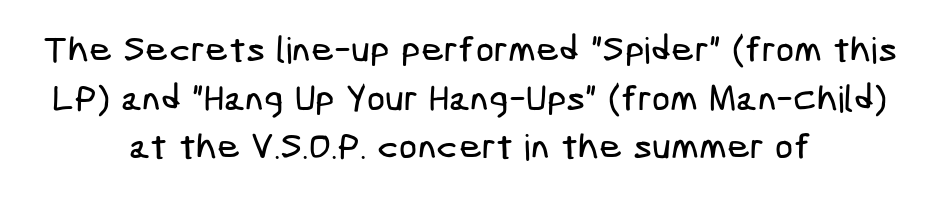
Each letter's strokes conclude bluntly, with no projecting serifs. Notice how the passage keeps no hard edge, just a central spine. Words float on clear page, feet unadorned. Leading: standard. The letterforms sit shoulder to shoulder at normal distance.
